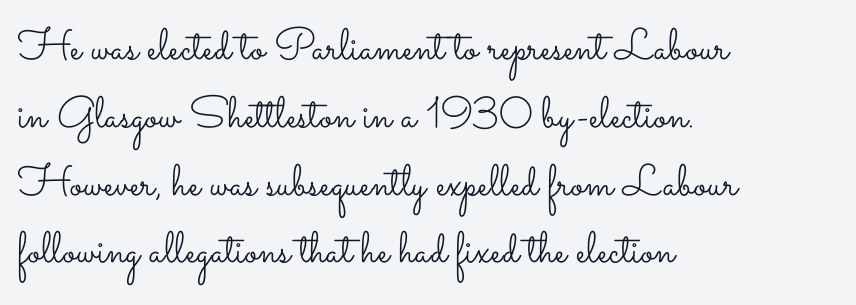
Q: Is the text bold? A: No.
Q: Is the text italic (slanted)? A: Yes.
Q: Is the text underlined? A: No.
Q: How is the paragraph aligned? A: Left-aligned.
Q: Is the spacing between letters normal or unusually wide? A: Normal.
Q: Is the spacing between lines tight, normal or loose? A: Normal.
Q: Width (condensed, normal, or wide)? A: Wide.
Q: Stroke contrast? A: Low.
Q: x-height? A: Small.
Q: Monospaced? A: No.
